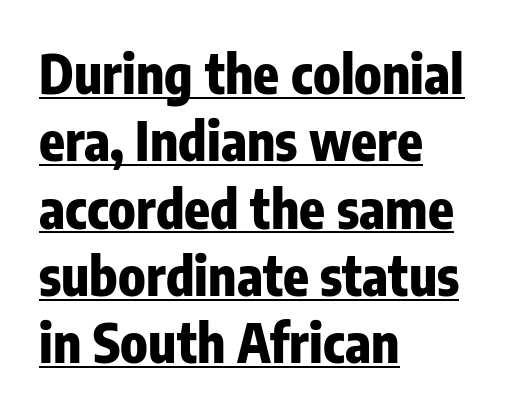
Grotesque or geometric, the face here clearly has no serifs. Vertical strokes here are truly vertical. This rendering uses left alignment, leaving the right contour irregular. I'd describe the lettering as bold — thick and assertive. A rule runs beneath these lines of type. Proportional: the letters do not fall into vertical columns.
